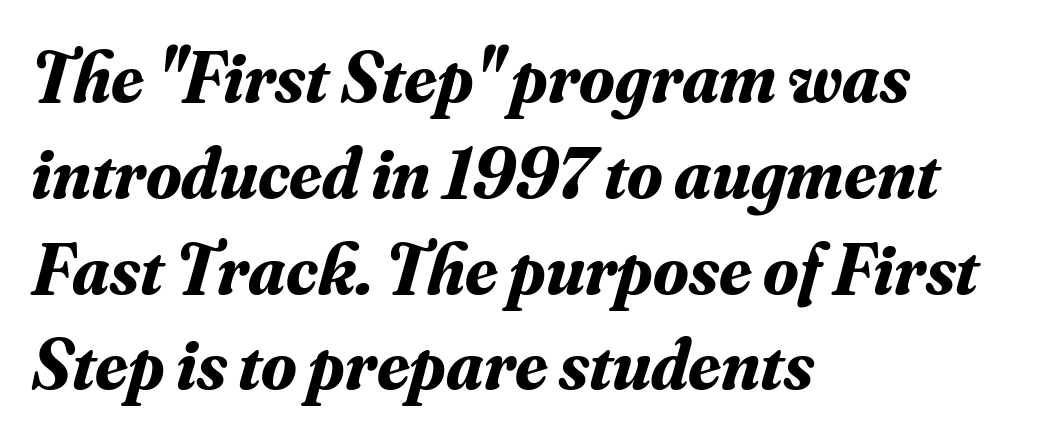
Q: Is the text bold? A: Yes.
Q: Is the text italic (slanted)? A: Yes, it leans right by about 16 degrees.
Q: Is the typeface a serif or a sans-serif typeface? A: Serif.
Q: Is the text underlined? A: No.
Q: How is the paragraph aligned? A: Left-aligned.
Q: Is the spacing between letters normal or unusually wide? A: Normal.
Q: Is the spacing between lines tight, normal or loose? A: Normal.
Q: Width (condensed, normal, or wide)? A: Normal.
Q: Stroke contrast? A: Medium.
Q: x-height? A: Small.
Q: Monospaced? A: No.
